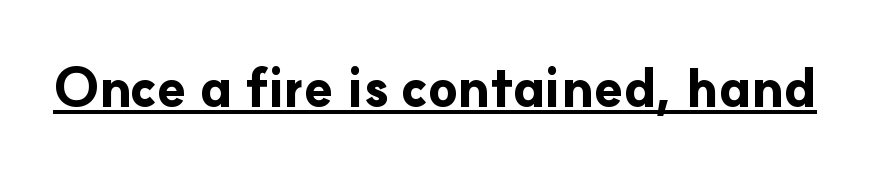
Q: Is the text bold? A: Yes.
Q: Is the text italic (slanted)? A: No, it is upright.
Q: Is the typeface a serif or a sans-serif typeface? A: Sans-serif.
Q: Is the text underlined? A: Yes.
Q: Is the spacing between letters normal or unusually wide? A: Normal.
Q: Width (condensed, normal, or wide)? A: Normal.
Q: Stroke contrast? A: Low.
Q: x-height? A: Small.
Q: Monospaced? A: No.
